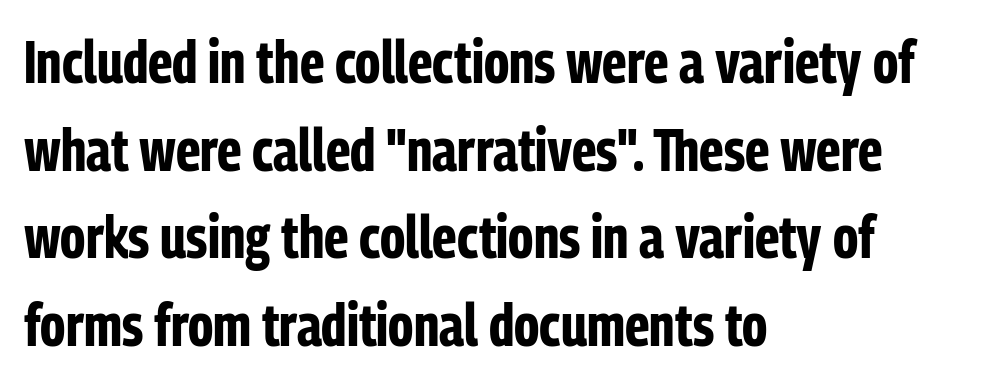
The image shows 60 px bold, condensed sans-serif type, upright; set left-aligned, normal line spacing (1.46x), normal letter spacing, not underlined; low stroke contrast and a medium x-height.
